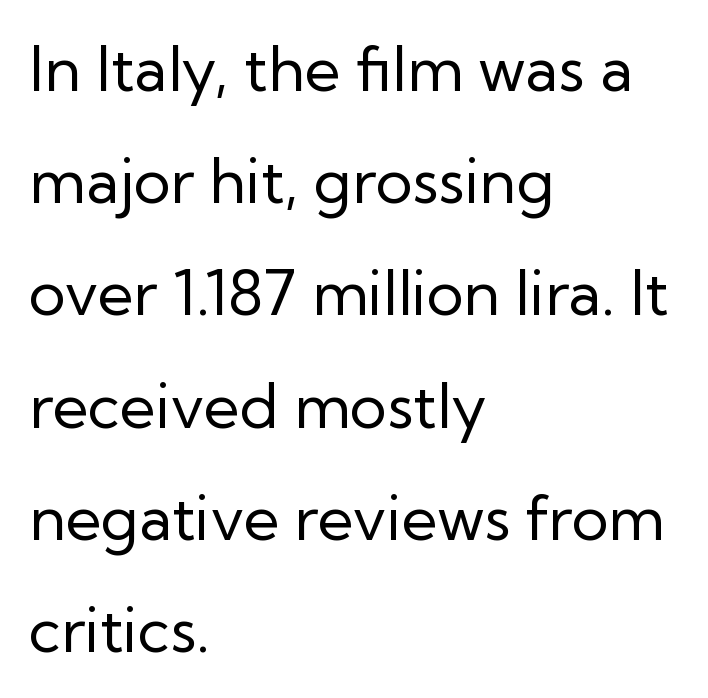
In terms of posture, this sample is upright. Caption: multi-line text, flush left, ragged right. Type style note: lacks serifs. The space directly below the letters is spotless.
